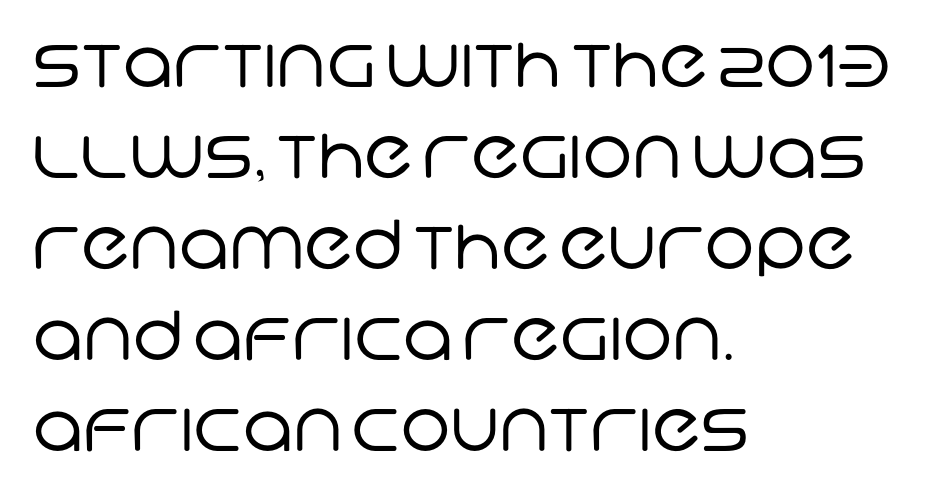
{"serif": "no", "bold": "no", "weight": "regular", "width": "normal", "stroke_contrast": "low", "x_height": "large", "monospaced": "no", "underline": "no", "align": "left", "line_spacing": "normal", "line_spacing_ratio": 1.34, "letter_spacing": "normal", "letter_spacing_em": 0.0, "glyph_px": 68}
